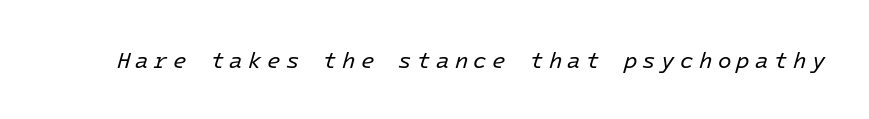
Someone cranked the tracking dial way up on this one. Is this a heavy cut? Hardly; it is regular or lighter. The string is rendered with underlining switched off. Characters are canted at an angle relative to the baseline's perpendicular.
